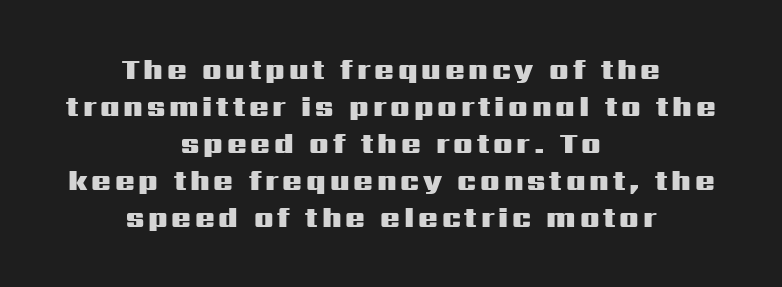
Q: Is the text bold? A: Yes.
Q: Is the text italic (slanted)? A: No, it is upright.
Q: Is the typeface a serif or a sans-serif typeface? A: Sans-serif.
Q: Is the text underlined? A: No.
Q: How is the paragraph aligned? A: Centered.
Q: Is the spacing between lines tight, normal or loose? A: Normal.
Q: Width (condensed, normal, or wide)? A: Wide.
Q: Stroke contrast? A: Medium.
Q: x-height? A: Medium.
Q: Monospaced? A: No.
